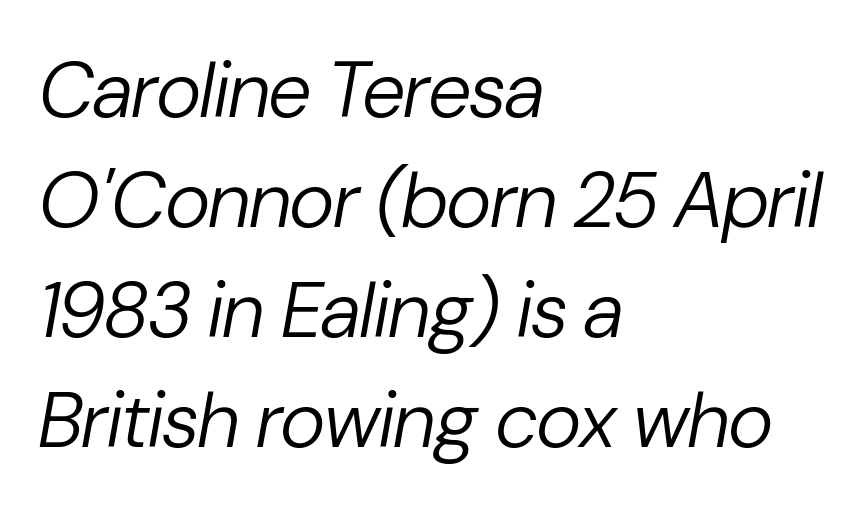
{"italic": "yes", "lean": "right", "slant_degrees": 10, "bold": "no", "weight": "regular", "width": "normal", "stroke_contrast": "low", "x_height": "medium", "monospaced": "no", "underline": "no", "align": "left", "line_spacing": "normal", "line_spacing_ratio": 1.41, "letter_spacing": "normal", "letter_spacing_em": 0.0, "glyph_px": 78}
